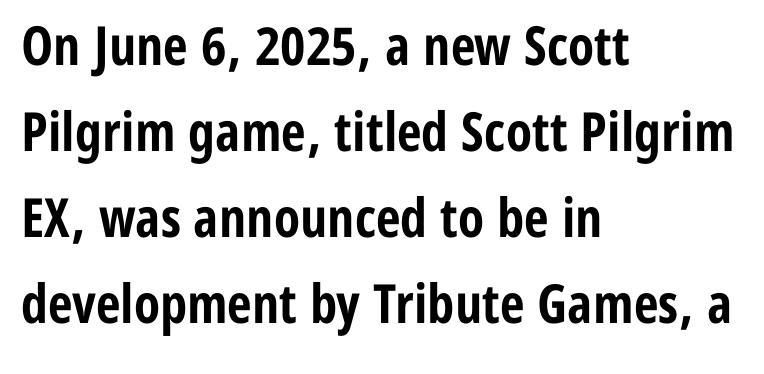
{"serif": "no", "italic": "no", "bold": "yes", "weight": "bold", "width": "condensed", "stroke_contrast": "low", "x_height": "medium", "monospaced": "no", "underline": "no", "align": "left", "line_spacing": "normal", "line_spacing_ratio": 1.59, "letter_spacing": "normal", "letter_spacing_em": 0.0, "glyph_px": 54}
